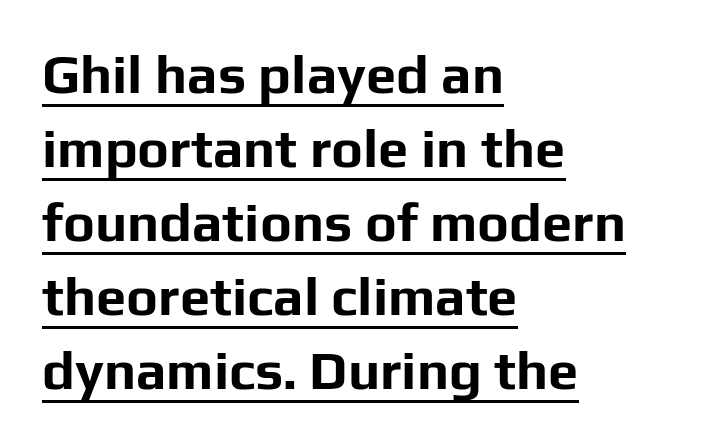
Q: Is the text bold? A: Yes.
Q: Is the text italic (slanted)? A: No, it is upright.
Q: Is the typeface a serif or a sans-serif typeface? A: Sans-serif.
Q: Is the text underlined? A: Yes.
Q: How is the paragraph aligned? A: Left-aligned.
Q: Is the spacing between letters normal or unusually wide? A: Normal.
Q: Is the spacing between lines tight, normal or loose? A: Normal.
Q: Width (condensed, normal, or wide)? A: Normal.
Q: Stroke contrast? A: Low.
Q: x-height? A: Medium.
Q: Monospaced? A: No.
